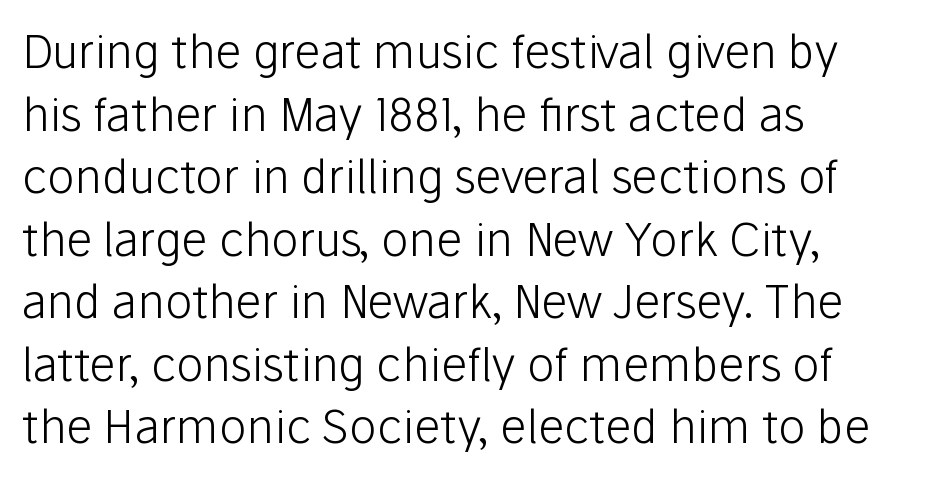
The glyphs in this specimen are sans serif. Posture: straight, roman, zero tilt. No chunkiness to these letters — they're not bold. The paragraph shown leans on its left margin.
